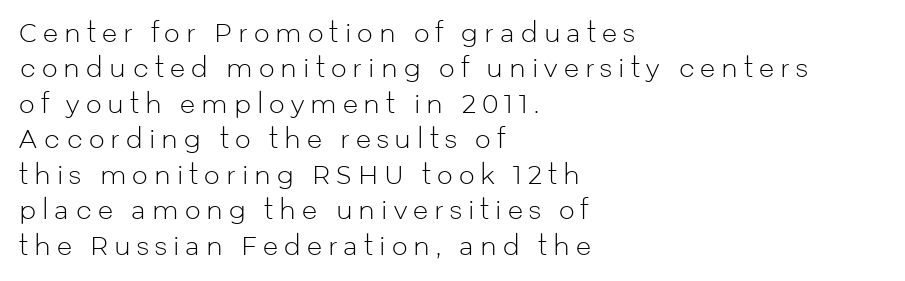
The image shows 25 px text type, upright; set left-aligned, normal line spacing (1.42x), unusually wide letter spacing (+0.24 em), not underlined.
